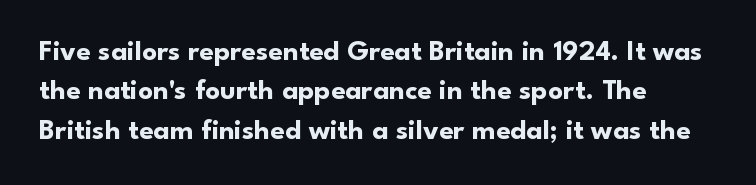
The passage shown stacks its lines at a standard gap. The letters advance in unequal steps, a hallmark of proportional type. Its strokes are broad and dark, the hallmark of bold type. Are there feet on the stems? There aren't — it's a sans. The letters stand upright; this is a roman face. Compared with a centered layout, this one pins lines to the left instead.
